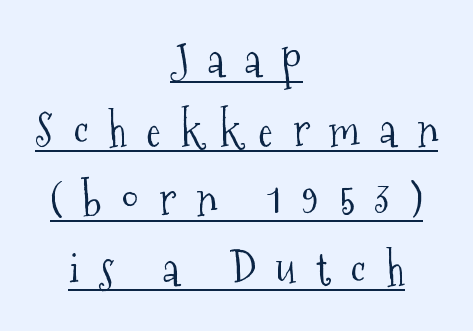
{"serif": "yes", "italic": "no", "bold": "no", "weight": "light", "width": "condensed", "stroke_contrast": "medium", "x_height": "medium", "monospaced": "no", "underline": "yes", "align": "center", "line_spacing": "normal", "line_spacing_ratio": 1.58, "letter_spacing": "wide", "letter_spacing_em": 0.45, "glyph_px": 44}
